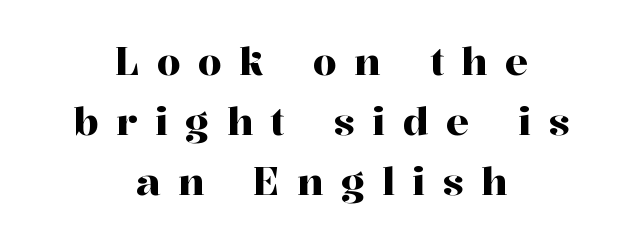
The tracking reads as deliberately expanded to a designer's eye. The rag falls on both sides of this text block equally. Unmarked baselines from the first word to the last. Posture: upright roman.
